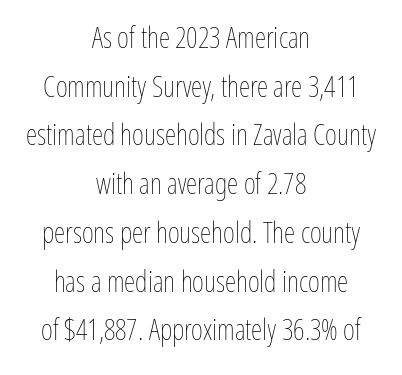
The image shows 29 px thin, condensed type, upright; set centered, normal line spacing (1.68x), normal letter spacing, not underlined; low stroke contrast and a medium x-height.
